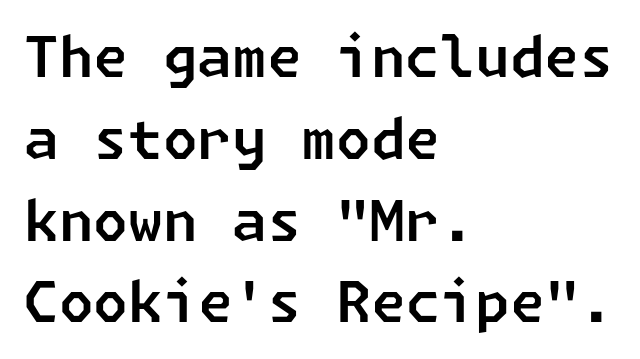
Nope, no serifs anywhere on these letters. Look at the tracking — it's just the regular setting, nothing added. Typeset ragged right — the left edge is the straight one. A bare baseline throughout the passage. Regular leading.
